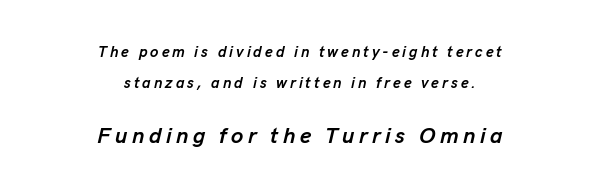
{"italic": "yes", "lean": "right", "slant_degrees": 13, "bold": "yes", "underline": "no", "align": "center", "line_spacing": "loose", "line_spacing_ratio": 2.08, "letter_spacing": "wide", "letter_spacing_em": 0.2, "larger_block": "second", "size_ratio": 1.47, "glyph_px": 22}
